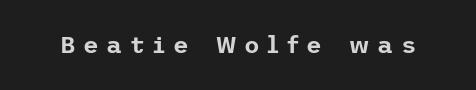
Q: Is the text italic (slanted)? A: No, it is upright.
Q: Is the text underlined? A: No.
Q: Is the spacing between letters normal or unusually wide? A: Unusually wide.
